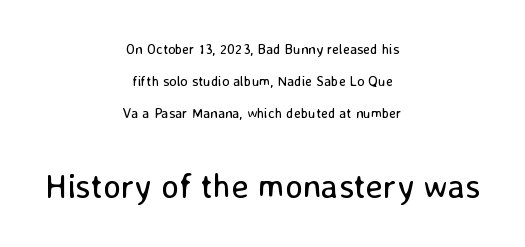
Q: Is the text bold? A: No.
Q: Is the text italic (slanted)? A: No, it is upright.
Q: Is the typeface a serif or a sans-serif typeface? A: Sans-serif.
Q: Is the text underlined? A: No.
Q: How is the paragraph aligned? A: Centered.
Q: Is the spacing between letters normal or unusually wide? A: Normal.
Q: Is the spacing between lines tight, normal or loose? A: Loose.
Q: Which block of text is set in a larger size, the first (top) or the second (bottom)? A: The second (bottom) one.
Q: Width (condensed, normal, or wide)? A: Normal.
Q: Stroke contrast? A: Low.
Q: x-height? A: Medium.
Q: Monospaced? A: No.
